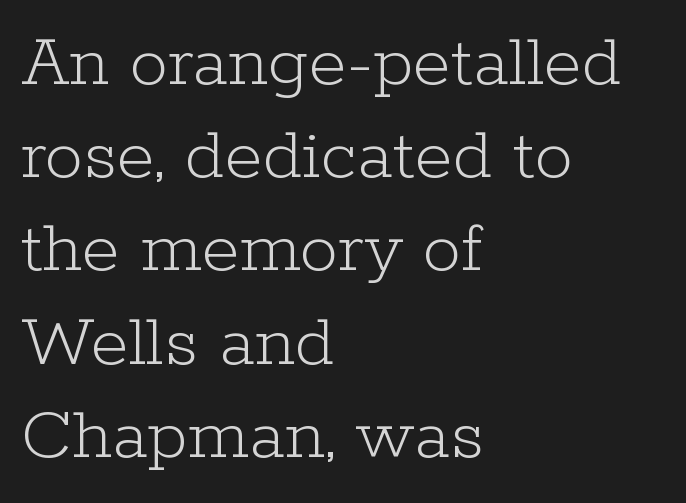
Q: Is the text bold? A: No.
Q: Is the text italic (slanted)? A: No, it is upright.
Q: Is the typeface a serif or a sans-serif typeface? A: Serif.
Q: Is the text underlined? A: No.
Q: How is the paragraph aligned? A: Left-aligned.
Q: Is the spacing between letters normal or unusually wide? A: Normal.
Q: Width (condensed, normal, or wide)? A: Normal.
Q: Stroke contrast? A: Low.
Q: x-height? A: Medium.
Q: Monospaced? A: No.
